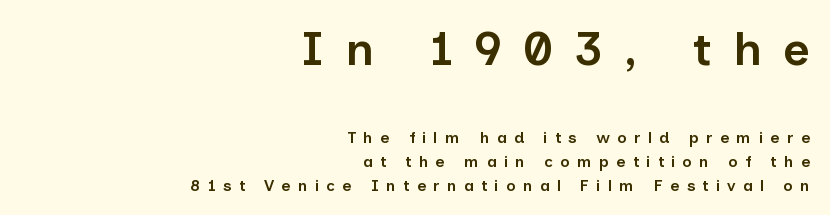
The image shows 47 px semibold sans-serif type, upright; set right-aligned, normal line spacing (1.48x), unusually wide letter spacing (+0.45 em), not underlined; the first (top) block is 2.94x larger; low stroke contrast and a medium x-height.
